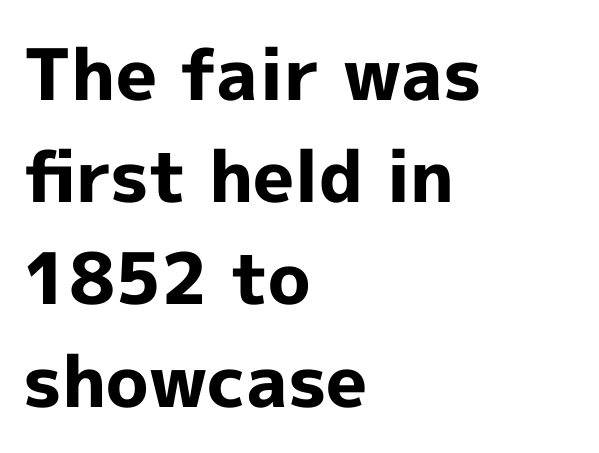
Q: Is the text bold? A: Yes.
Q: Is the text italic (slanted)? A: No, it is upright.
Q: Is the typeface a serif or a sans-serif typeface? A: Sans-serif.
Q: Is the text underlined? A: No.
Q: How is the paragraph aligned? A: Left-aligned.
Q: Is the spacing between letters normal or unusually wide? A: Normal.
Q: Is the spacing between lines tight, normal or loose? A: Normal.
Q: Width (condensed, normal, or wide)? A: Normal.
Q: x-height? A: Medium.
Q: Monospaced? A: No.
